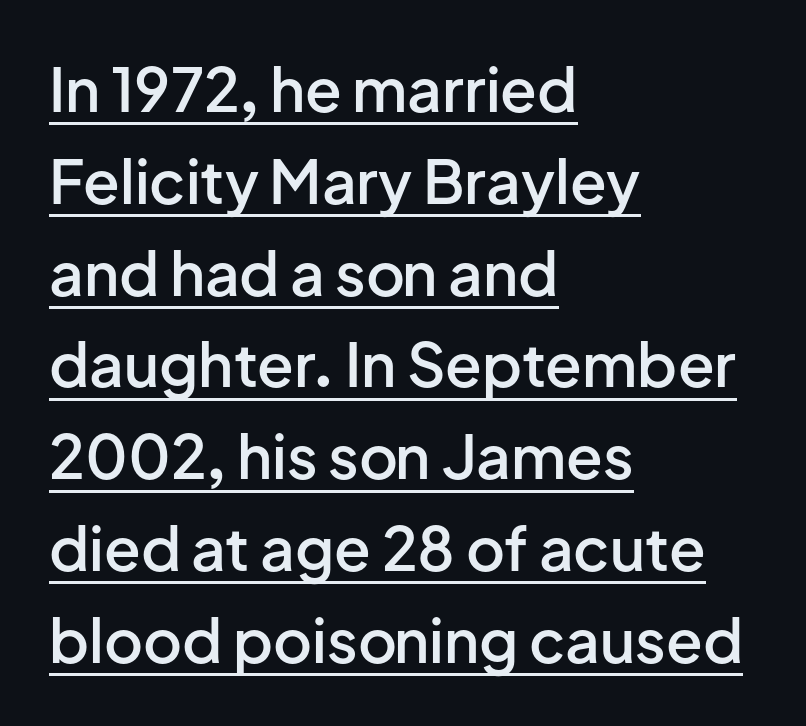
The image shows 60 px semibold sans-serif type, upright; set left-aligned, normal line spacing (1.53x), normal letter spacing, underlined; low stroke contrast and a medium x-height.
